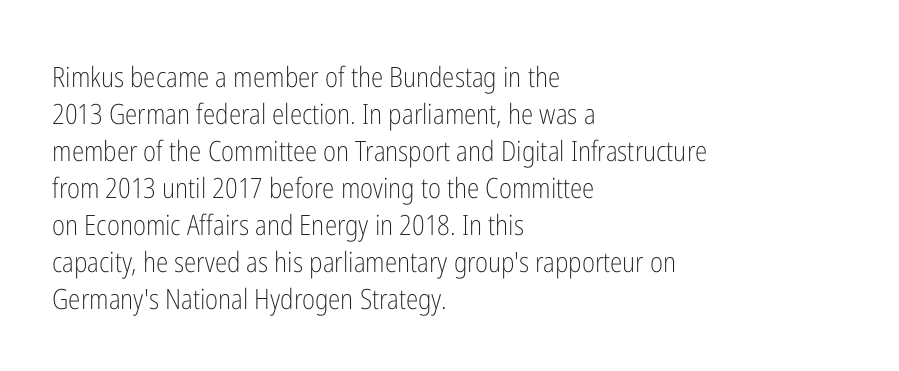
The image shows 28 px light, condensed sans-serif type, upright; set left-aligned, normal line spacing (1.32x), normal letter spacing, not underlined; low stroke contrast and a medium x-height.
